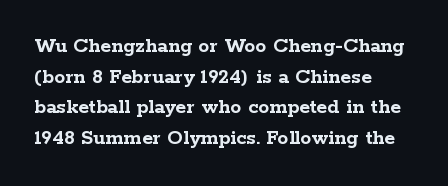
Q: Is the text bold? A: Yes.
Q: Is the text italic (slanted)? A: No, it is upright.
Q: Is the text underlined? A: No.
Q: How is the paragraph aligned? A: Left-aligned.
Q: Is the spacing between letters normal or unusually wide? A: Normal.
Q: Is the spacing between lines tight, normal or loose? A: Normal.
